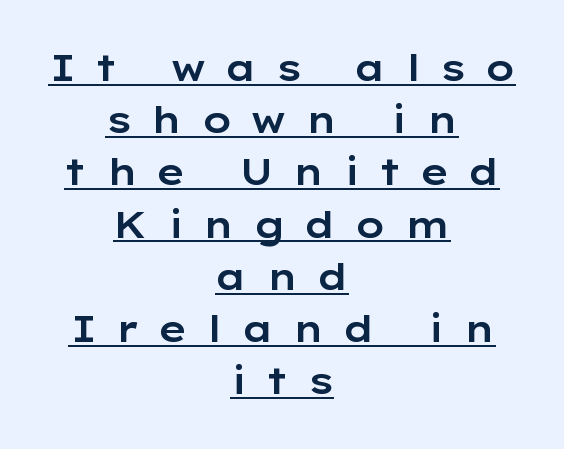
{"serif": "no", "italic": "no", "width": "wide", "stroke_contrast": "low", "x_height": "medium", "monospaced": "no", "underline": "yes", "align": "center", "line_spacing": "normal", "line_spacing_ratio": 1.41, "letter_spacing": "wide", "letter_spacing_em": 0.49, "glyph_px": 37}
